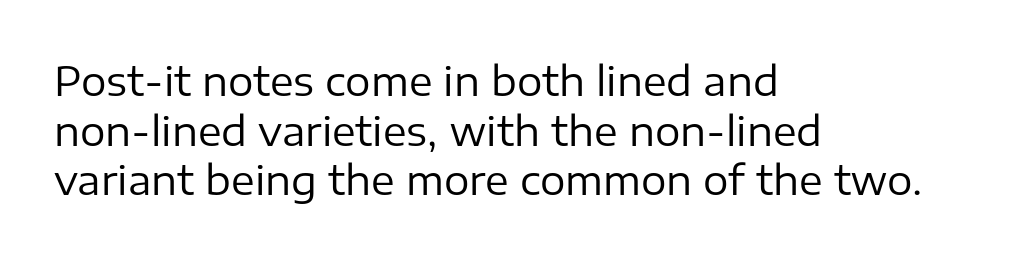
The glyphs in this specimen are sans serif. Think standard paragraph weight, or any step lighter than that. Tracking value appears to be zero — textbook default spacing. Note the varied advance widths — an 'i' is clearly narrower than an 'm'.
